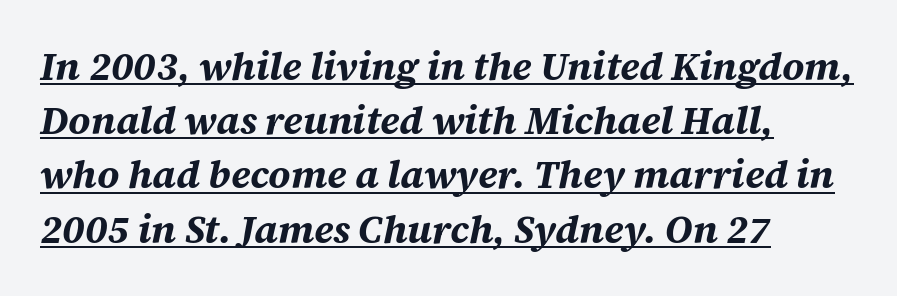
How heavy is the stroke? Heavy — this is a bold. Default kerning and tracking; the words read as compact shapes. This sample has the flowing, uneven cadence of proportional lettering. The typesetter has applied underlining to the passage shown. The passage shown stacks its lines at a standard gap. These lines stack with their left ends in a neat column.
